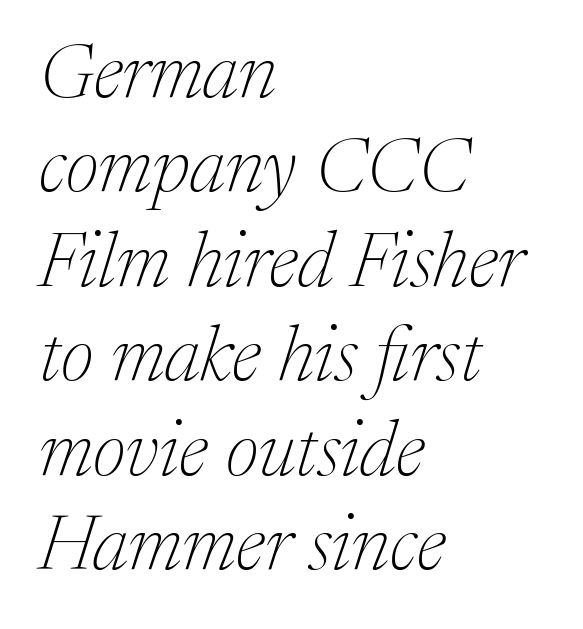
Q: Is the text bold? A: No.
Q: Is the text italic (slanted)? A: Yes, it leans right by about 17 degrees.
Q: Is the typeface a serif or a sans-serif typeface? A: Serif.
Q: Is the text underlined? A: No.
Q: How is the paragraph aligned? A: Left-aligned.
Q: Is the spacing between letters normal or unusually wide? A: Normal.
Q: Width (condensed, normal, or wide)? A: Normal.
Q: Stroke contrast? A: Medium.
Q: x-height? A: Medium.
Q: Monospaced? A: No.
